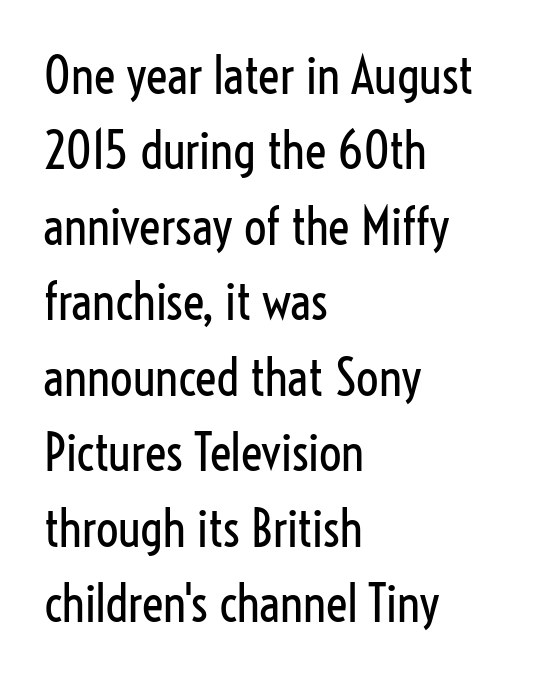
{"serif": "no", "italic": "no", "bold": "no", "weight": "regular", "width": "condensed", "stroke_contrast": "low", "x_height": "medium", "monospaced": "no", "underline": "no", "align": "left", "line_spacing": "normal", "line_spacing_ratio": 1.51, "letter_spacing": "normal", "letter_spacing_em": 0.0, "glyph_px": 50}
